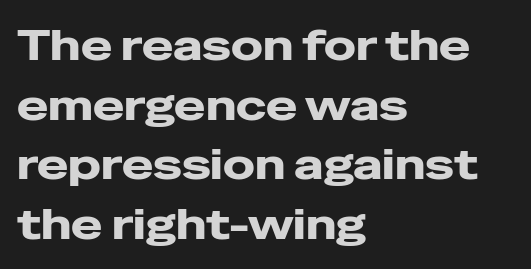
To sum up the face: it is a sans, with no serifs. Anything drawn beneath the words? Only blank space. Does the leading feel generous? No, just average. The lettering stays uniformly vertical, giving the passage a roman look. What stands out about the letter spacing? Nothing — it is the standard amount. Horizontal alignment here is leftward, the default for most running prose.
